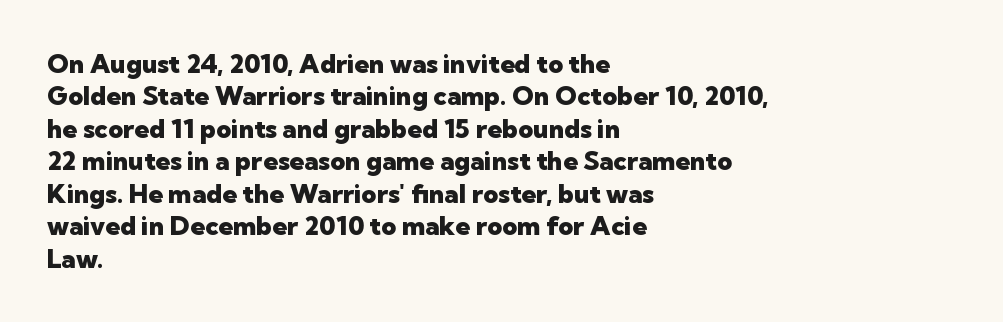
The image shows 26 px bold type, upright; set left-aligned, normal line spacing (1.25x), normal letter spacing, not underlined.
